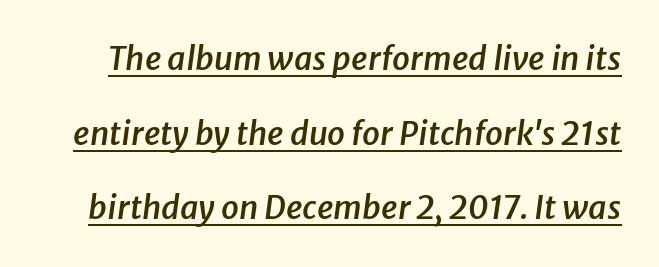
Horizontal bands of white between lines are thick stripes. A fair bit of extra ink — the face is semibold, not bold. Spacing verdict: proportional, widths tailored to each character. How are the letters spaced? Ordinarily, with no added tracking. Every word sits above its own underline. An italicized treatment has been applied to the whole sample.
